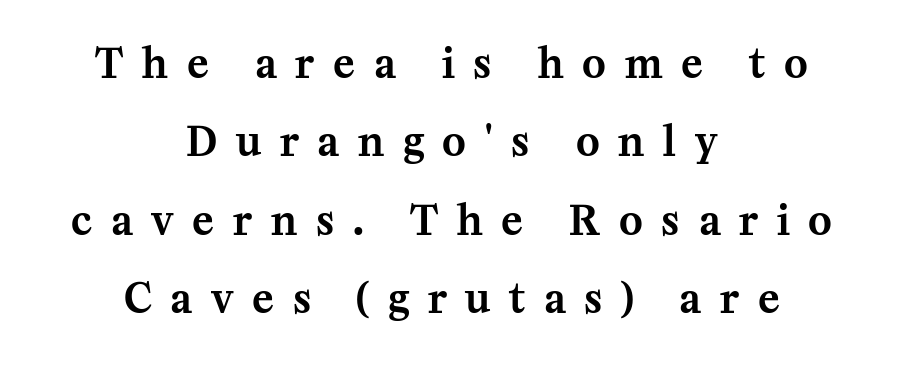
{"serif": "yes", "italic": "no", "width": "normal", "stroke_contrast": "medium", "x_height": "medium", "monospaced": "no", "underline": "no", "align": "center", "line_spacing": "loose", "line_spacing_ratio": 1.96, "letter_spacing": "wide", "letter_spacing_em": 0.47, "glyph_px": 40}
